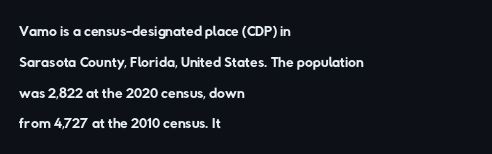
The image shows 22 px text type; set left-aligned, normal line spacing (1.4x), normal letter spacing, not underlined.
